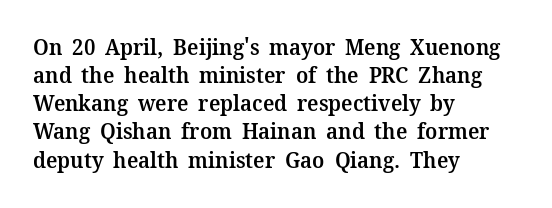
Quick note: underline off. Left-aligned paragraph, ragged on the right. Nope, not italic — everything's standing straight. The line texture is even and compact thanks to regular tracking. Successive baselines arrive at the customary interval. Firm but not heavy-handed strokes: this text is semibold.
